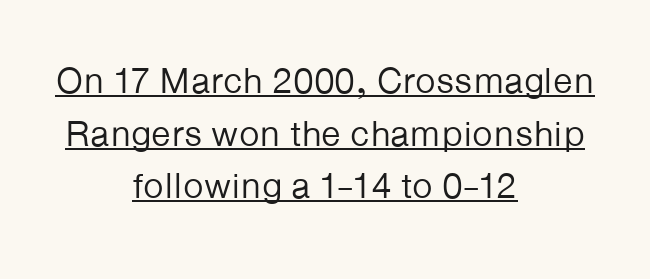
Q: Is the text bold? A: No.
Q: Is the text italic (slanted)? A: No, it is upright.
Q: Is the typeface a serif or a sans-serif typeface? A: Sans-serif.
Q: Is the text underlined? A: Yes.
Q: How is the paragraph aligned? A: Centered.
Q: Is the spacing between letters normal or unusually wide? A: Normal.
Q: Is the spacing between lines tight, normal or loose? A: Normal.
Q: Width (condensed, normal, or wide)? A: Normal.
Q: Stroke contrast? A: Low.
Q: x-height? A: Medium.
Q: Monospaced? A: No.
